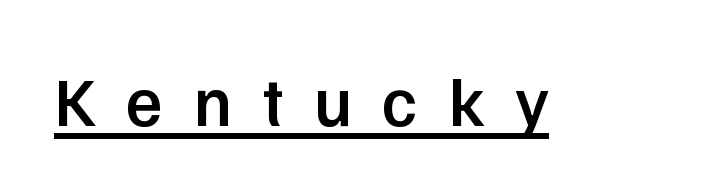
The image shows 70 px semibold sans-serif type, upright; set unusually wide letter spacing (+0.43 em), underlined; low stroke contrast and a medium x-height.
